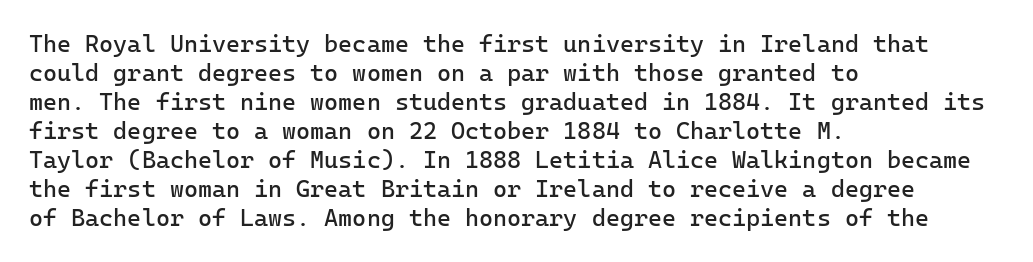
Q: Is the text bold? A: No.
Q: Is the text italic (slanted)? A: No, it is upright.
Q: Is the text underlined? A: No.
Q: How is the paragraph aligned? A: Left-aligned.
Q: Is the spacing between letters normal or unusually wide? A: Normal.
